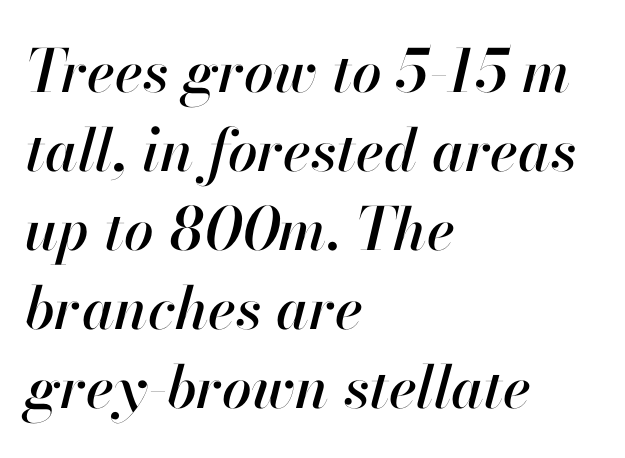
Quick note: interline space is typical. Posture: slanted. A student would call this left alignment; a typographer would say flush left, rag right. Words float on clear page, feet unadorned. The tracking reads as untouched default to a designer's eye. Proportional: the letters do not fall into vertical columns.
